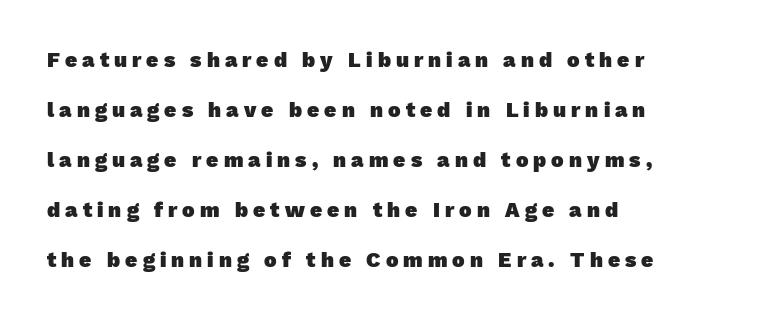
Q: Is the text bold? A: Yes.
Q: Is the text underlined? A: No.
Q: How is the paragraph aligned? A: Left-aligned.
Q: Is the spacing between letters normal or unusually wide? A: Unusually wide.
Q: Is the spacing between lines tight, normal or loose? A: Loose.
